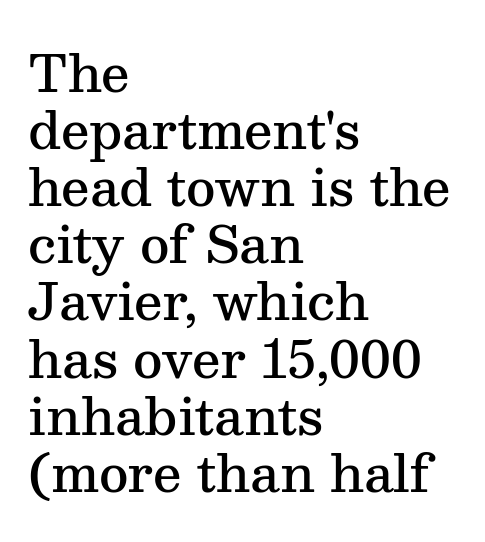
The image shows 51 px semibold serif type, upright; set left-aligned, tight line spacing (1.12x), normal letter spacing, not underlined; medium stroke contrast and a medium x-height.
